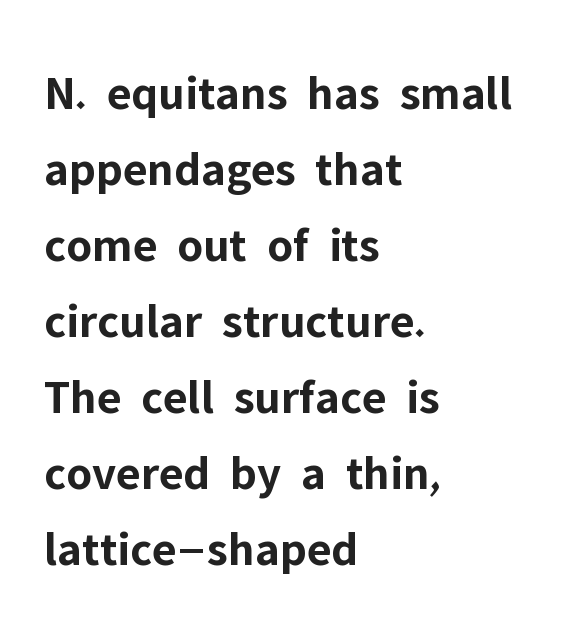
The rendering keeps characters at their native spacing. The type sits square on the baseline with zero lean. Compared with an ordinary text face, these strokes are far heavier — a full bold. A typesetter would label this face a sans.
